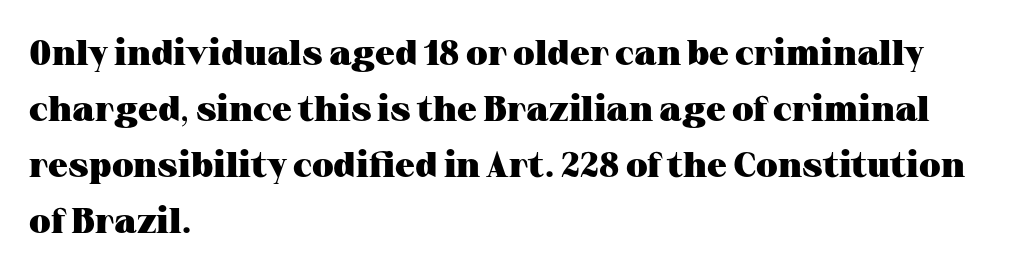
Q: Is the text bold? A: Yes.
Q: Is the text italic (slanted)? A: No, it is upright.
Q: Is the typeface a serif or a sans-serif typeface? A: Serif.
Q: Is the text underlined? A: No.
Q: How is the paragraph aligned? A: Left-aligned.
Q: Is the spacing between letters normal or unusually wide? A: Normal.
Q: Is the spacing between lines tight, normal or loose? A: Normal.
Q: Width (condensed, normal, or wide)? A: Wide.
Q: Stroke contrast? A: Medium.
Q: x-height? A: Medium.
Q: Monospaced? A: No.
